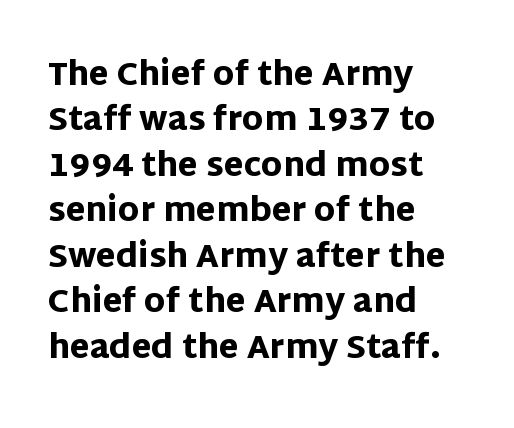
{"serif": "no", "italic": "no", "bold": "yes", "weight": "heavy", "width": "normal", "stroke_contrast": "low", "x_height": "large", "monospaced": "no", "underline": "no", "align": "left", "line_spacing": "normal", "line_spacing_ratio": 1.42, "letter_spacing": "normal", "letter_spacing_em": 0.0, "glyph_px": 32}
